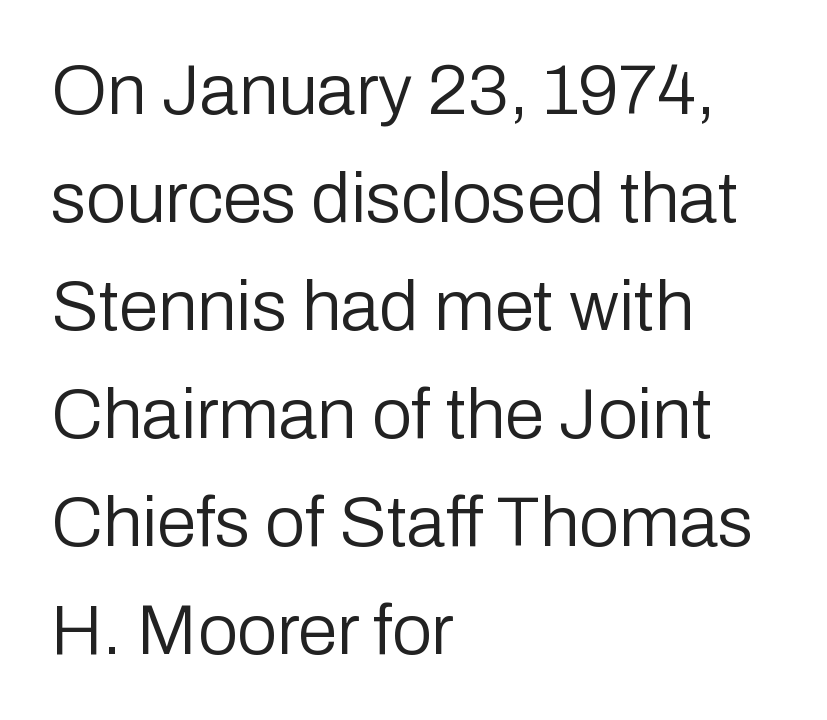
Q: Is the text bold? A: No.
Q: Is the text italic (slanted)? A: No, it is upright.
Q: Is the typeface a serif or a sans-serif typeface? A: Sans-serif.
Q: Is the text underlined? A: No.
Q: How is the paragraph aligned? A: Left-aligned.
Q: Is the spacing between letters normal or unusually wide? A: Normal.
Q: Is the spacing between lines tight, normal or loose? A: Normal.
Q: Width (condensed, normal, or wide)? A: Normal.
Q: Stroke contrast? A: Low.
Q: x-height? A: Medium.
Q: Monospaced? A: No.
